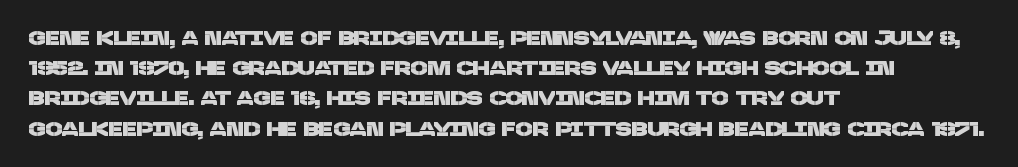
A student would call this left alignment; a typographer would say flush left, rag right. Evenly set lines give the paragraph a standard silhouette. Letters rest on an invisible, unmarked baseline. Between one letter and the next there's only the usual sliver of space.
